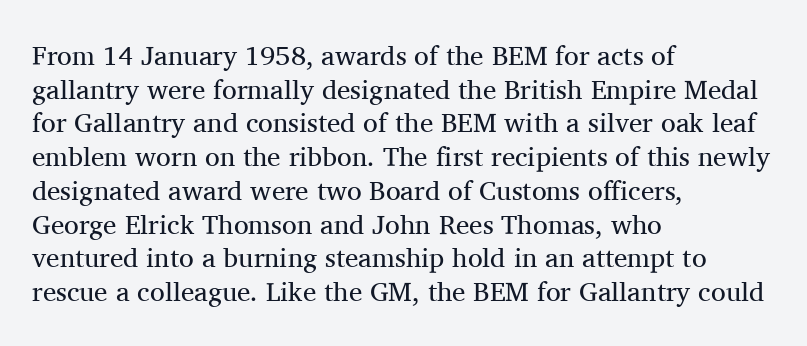
The image shows 27 px text type, upright; set left-aligned, normal line spacing (1.25x), normal letter spacing, not underlined.
